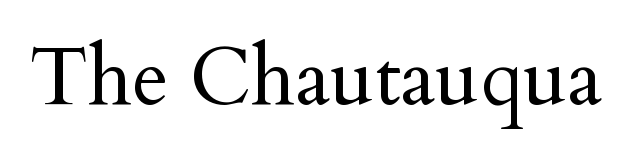
The image shows 80 px regular-weight serif type, upright; set normal letter spacing, not underlined; medium stroke contrast and a small x-height.
